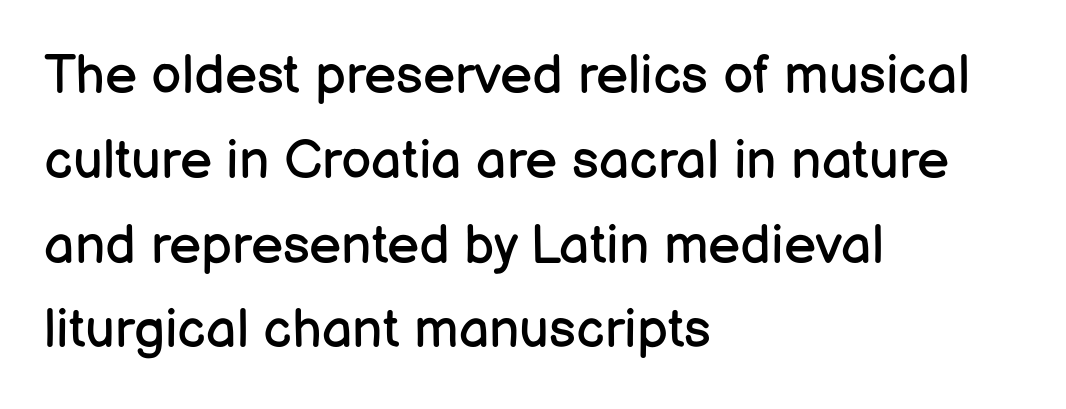
{"serif": "no", "italic": "no", "bold": "no", "weight": "regular", "width": "normal", "stroke_contrast": "low", "x_height": "medium", "monospaced": "no", "underline": "no", "align": "left", "line_spacing": "normal", "line_spacing_ratio": 1.57, "letter_spacing": "normal", "letter_spacing_em": 0.0, "glyph_px": 54}
